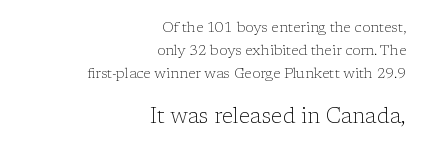
{"italic": "no", "bold": "no", "underline": "no", "align": "right", "line_spacing": "normal", "line_spacing_ratio": 1.65, "letter_spacing": "normal", "letter_spacing_em": 0.0, "larger_block": "second", "size_ratio": 1.5, "glyph_px": 21}
